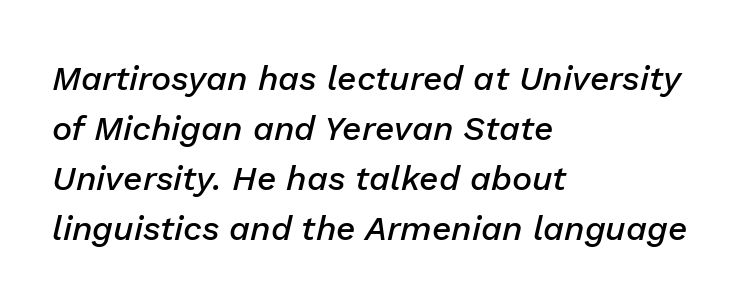
Q: Is the text bold? A: Semi-bold.
Q: Is the text italic (slanted)? A: Yes, it leans right by about 13 degrees.
Q: Is the text underlined? A: No.
Q: How is the paragraph aligned? A: Left-aligned.
Q: Is the spacing between letters normal or unusually wide? A: Normal.
Q: Is the spacing between lines tight, normal or loose? A: Normal.
Q: Width (condensed, normal, or wide)? A: Normal.
Q: Stroke contrast? A: Low.
Q: x-height? A: Medium.
Q: Monospaced? A: No.
